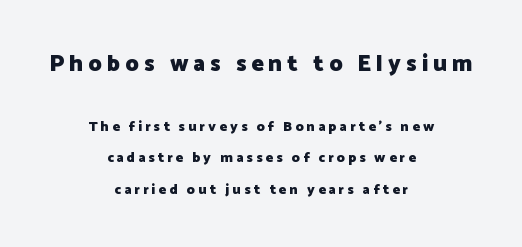
Q: Is the text bold? A: Yes.
Q: Is the text italic (slanted)? A: No, it is upright.
Q: Is the text underlined? A: No.
Q: How is the paragraph aligned? A: Centered.
Q: Is the spacing between letters normal or unusually wide? A: Unusually wide.
Q: Is the spacing between lines tight, normal or loose? A: Loose.
Q: Which block of text is set in a larger size, the first (top) or the second (bottom)? A: The first (top) one.
